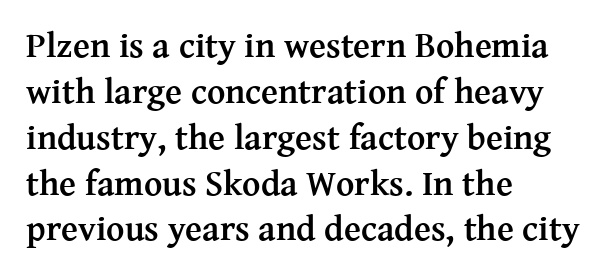
The image shows 35 px semibold serif type, upright; set left-aligned, normal line spacing (1.31x), normal letter spacing, not underlined; medium stroke contrast and a medium x-height.
